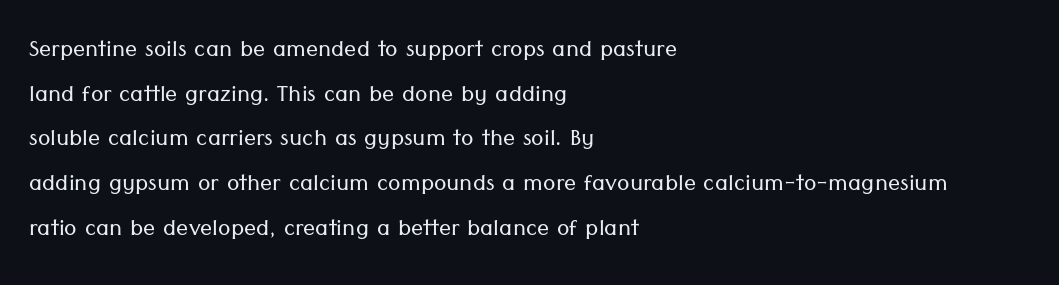
Q: Is the text bold? A: No.
Q: Is the text italic (slanted)? A: No, it is upright.
Q: Is the typeface a serif or a sans-serif typeface? A: Sans-serif.
Q: Is the text underlined? A: No.
Q: How is the paragraph aligned? A: Left-aligned.
Q: Is the spacing between letters normal or unusually wide? A: Normal.
Q: Is the spacing between lines tight, normal or loose? A: Normal.
Q: Width (condensed, normal, or wide)? A: Normal.
Q: Stroke contrast? A: Low.
Q: x-height? A: Medium.
Q: Monospaced? A: No.
